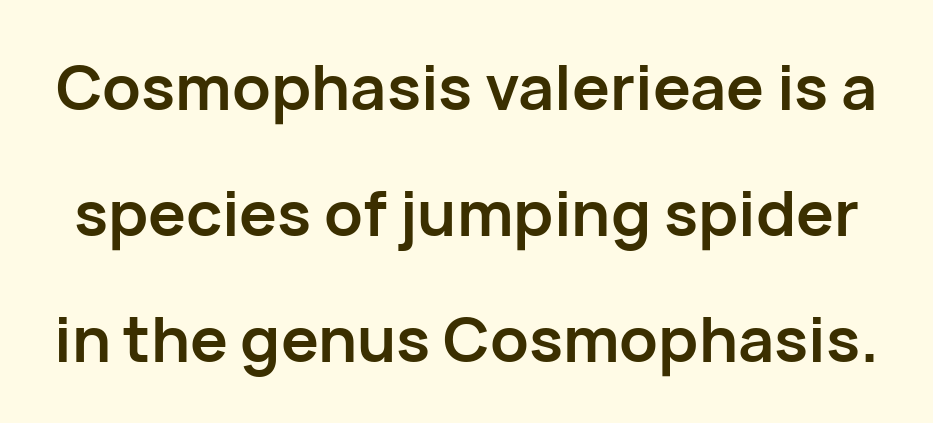
Q: Is the text bold? A: Yes.
Q: Is the text italic (slanted)? A: No, it is upright.
Q: Is the typeface a serif or a sans-serif typeface? A: Sans-serif.
Q: Is the text underlined? A: No.
Q: Is the spacing between letters normal or unusually wide? A: Normal.
Q: Is the spacing between lines tight, normal or loose? A: Loose.
Q: Width (condensed, normal, or wide)? A: Normal.
Q: Stroke contrast? A: Low.
Q: x-height? A: Medium.
Q: Monospaced? A: No.
